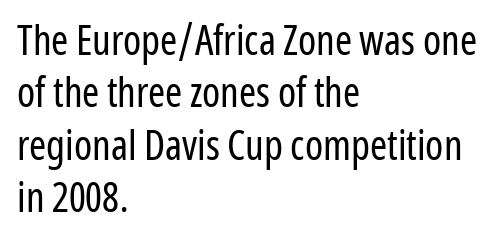
Q: Is the text bold? A: No.
Q: Is the text italic (slanted)? A: No, it is upright.
Q: Is the typeface a serif or a sans-serif typeface? A: Sans-serif.
Q: Is the text underlined? A: No.
Q: How is the paragraph aligned? A: Left-aligned.
Q: Is the spacing between letters normal or unusually wide? A: Normal.
Q: Is the spacing between lines tight, normal or loose? A: Normal.
Q: Width (condensed, normal, or wide)? A: Condensed.
Q: Stroke contrast? A: Low.
Q: x-height? A: Medium.
Q: Monospaced? A: No.
